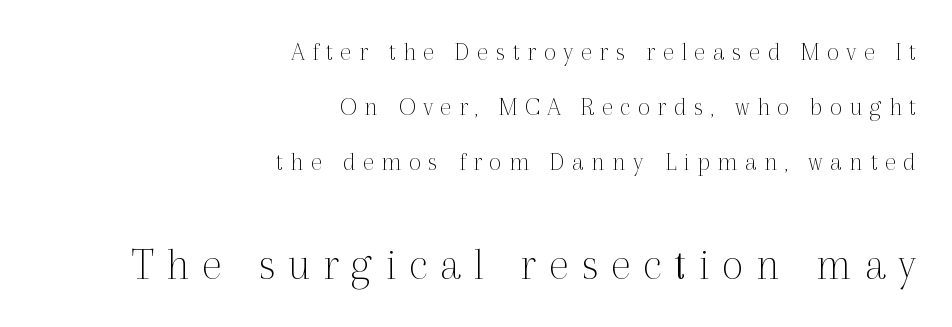
{"serif": "yes", "italic": "no", "bold": "no", "weight": "thin", "width": "normal", "x_height": "medium", "monospaced": "no", "underline": "no", "align": "right", "line_spacing": "loose", "line_spacing_ratio": 2.03, "letter_spacing": "wide", "letter_spacing_em": 0.27, "larger_block": "second", "size_ratio": 1.74, "glyph_px": 47}
